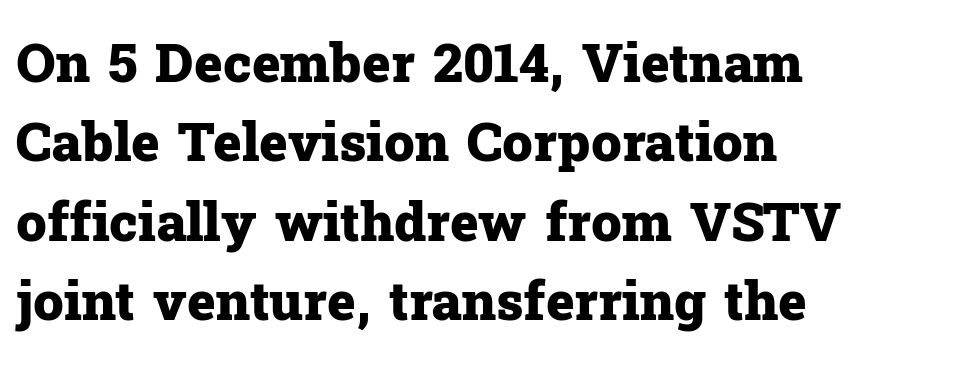
The font family rendered here belongs to the serif group. The space between consecutive lines is moderate. Unlike italic type, these characters show no tilt at all. These words are printed bold, with thick strokes throughout.
